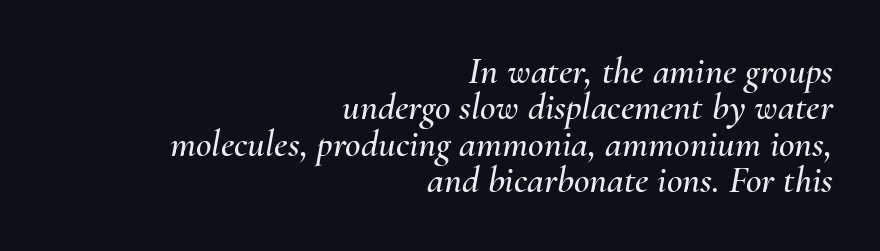
Q: Is the text italic (slanted)? A: Yes, it leans right by about 10 degrees.
Q: Is the text underlined? A: No.
Q: How is the paragraph aligned? A: Right-aligned.
Q: Is the spacing between letters normal or unusually wide? A: Normal.
Q: Is the spacing between lines tight, normal or loose? A: Tight.
Q: Width (condensed, normal, or wide)? A: Normal.
Q: Stroke contrast? A: Medium.
Q: x-height? A: Small.
Q: Monospaced? A: No.
